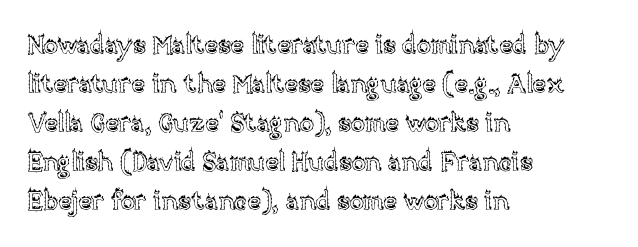
Q: Is the text italic (slanted)? A: No, it is upright.
Q: Is the text underlined? A: No.
Q: How is the paragraph aligned? A: Left-aligned.
Q: Is the spacing between letters normal or unusually wide? A: Normal.
Q: Is the spacing between lines tight, normal or loose? A: Normal.
